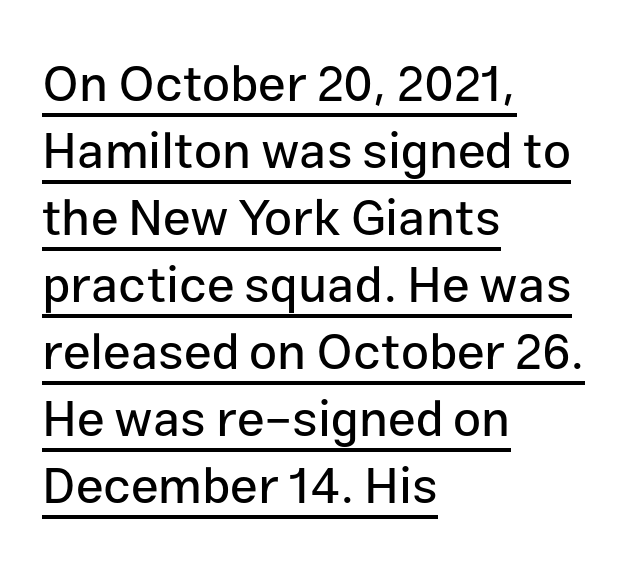
Q: Is the text italic (slanted)? A: No, it is upright.
Q: Is the typeface a serif or a sans-serif typeface? A: Sans-serif.
Q: Is the text underlined? A: Yes.
Q: How is the paragraph aligned? A: Left-aligned.
Q: Is the spacing between letters normal or unusually wide? A: Normal.
Q: Is the spacing between lines tight, normal or loose? A: Normal.
Q: Width (condensed, normal, or wide)? A: Normal.
Q: Stroke contrast? A: Low.
Q: x-height? A: Medium.
Q: Monospaced? A: No.
